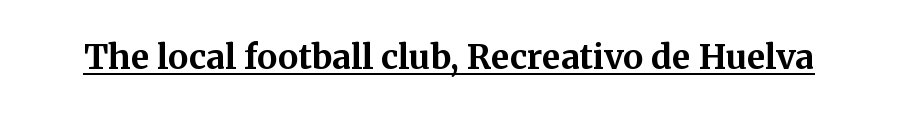
{"serif": "yes", "italic": "no", "bold": "yes", "weight": "bold", "width": "normal", "stroke_contrast": "medium", "x_height": "medium", "monospaced": "no", "underline": "yes", "letter_spacing": "normal", "letter_spacing_em": 0.0, "glyph_px": 34}
